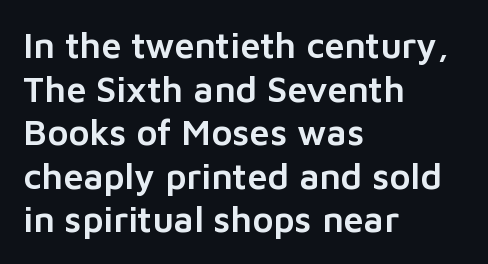
Examine the stroke ends and you'll find no serifs. This sample has the flowing, uneven cadence of proportional lettering. In terms of posture, this sample is upright. The rag falls on the right side of this text block. Inter-character spacing is left at the font's built-in metrics.
